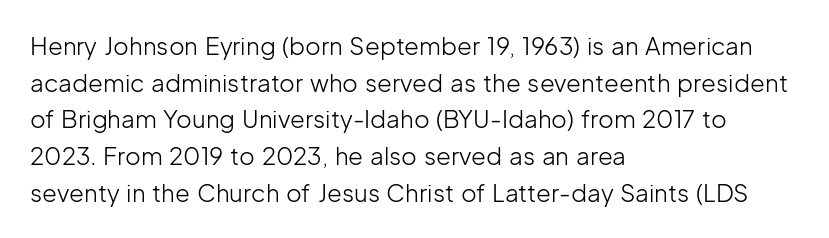
Standard letterfit; no display-style spreading of the glyphs. No chunkiness to these letters — they're not bold. This is roman type, the default non-slanted kind. Does the copy run flush right? No — it runs flush left.
